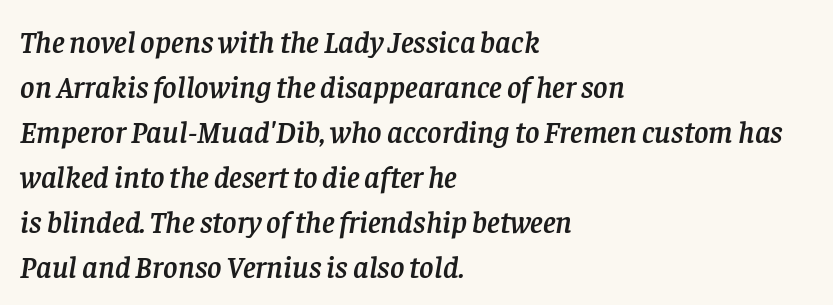
The image shows 31 px serif type, italic (leaning right); set left-aligned, normal line spacing (1.45x), normal letter spacing, not underlined; low stroke contrast and a large x-height.
